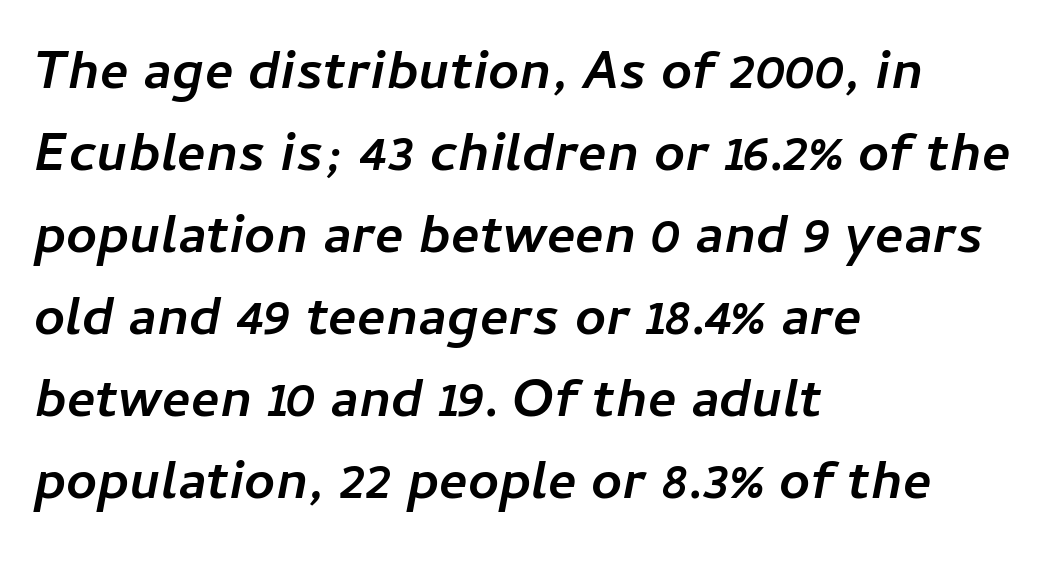
{"italic": "yes", "lean": "right", "slant_degrees": 11, "bold": "yes", "weight": "semibold", "width": "normal", "stroke_contrast": "low", "x_height": "medium", "monospaced": "no", "underline": "no", "align": "left", "line_spacing": "normal", "line_spacing_ratio": 1.52, "letter_spacing": "normal", "letter_spacing_em": 0.0, "glyph_px": 54}
